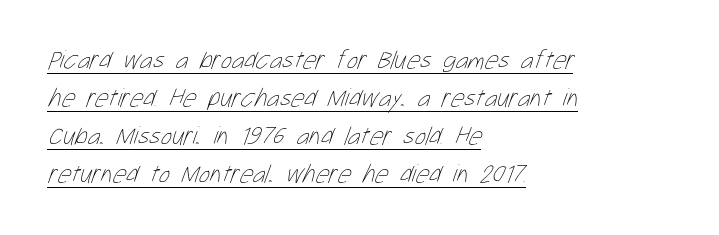
This reads as an unemphasized weight, regular at the heaviest. A typographer would call this underscored text. Nobody touched the tracking dial on this one. If you drew a ruler down the left edge, every line would touch it. Summary of vertical rhythm: regular, with standard interline spacing.
